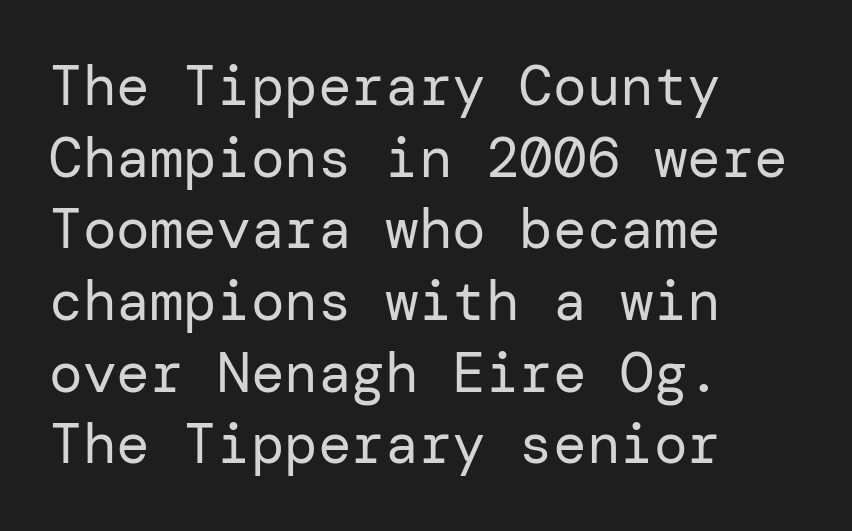
Q: Is the text bold? A: No.
Q: Is the text italic (slanted)? A: No, it is upright.
Q: Is the typeface a serif or a sans-serif typeface? A: Sans-serif.
Q: Is the text underlined? A: No.
Q: How is the paragraph aligned? A: Left-aligned.
Q: Is the spacing between letters normal or unusually wide? A: Normal.
Q: Is the spacing between lines tight, normal or loose? A: Normal.
Q: Width (condensed, normal, or wide)? A: Normal.
Q: Stroke contrast? A: Low.
Q: x-height? A: Medium.
